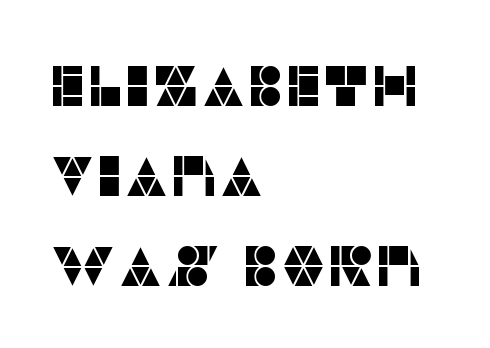
{"serif": "no", "italic": "no", "width": "normal", "stroke_contrast": "low", "x_height": "large", "monospaced": "no", "underline": "no", "align": "left", "line_spacing": "normal", "line_spacing_ratio": 1.58, "letter_spacing": "normal", "letter_spacing_em": 0.0, "glyph_px": 57}
